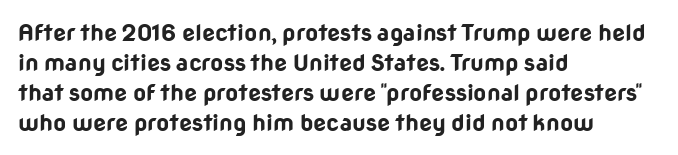
{"italic": "no", "bold": "yes", "underline": "no", "align": "left", "line_spacing": "normal", "line_spacing_ratio": 1.3, "letter_spacing": "normal", "letter_spacing_em": 0.0, "glyph_px": 23}
